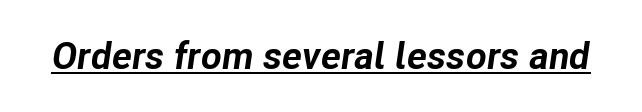
Q: Is the text bold? A: Yes.
Q: Is the text italic (slanted)? A: Yes, it leans right by about 8 degrees.
Q: Is the text underlined? A: Yes.
Q: Is the spacing between letters normal or unusually wide? A: Normal.
Q: Width (condensed, normal, or wide)? A: Normal.
Q: Stroke contrast? A: Low.
Q: x-height? A: Medium.
Q: Monospaced? A: No.
